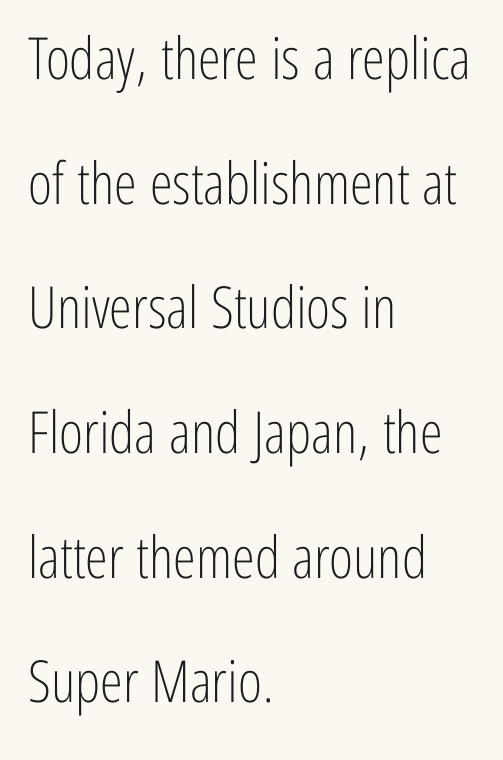
The image shows 58 px light, condensed sans-serif type, upright; set left-aligned, loose line spacing (2.15x), normal letter spacing, not underlined; low stroke contrast and a medium x-height.
